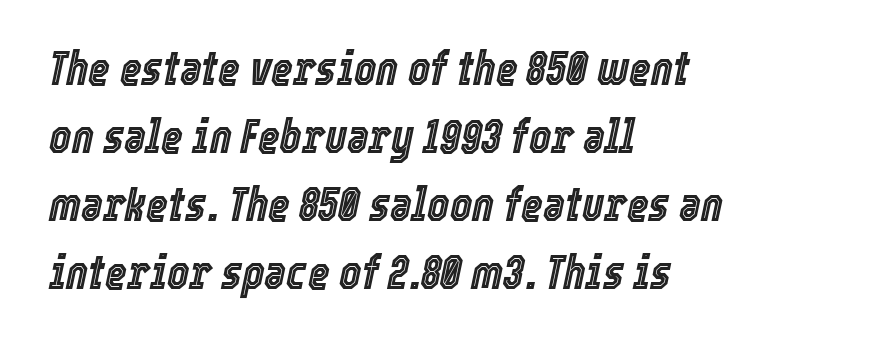
{"italic": "yes", "lean": "right", "slant_degrees": 12, "width": "condensed", "x_height": "medium", "monospaced": "no", "underline": "no", "align": "left", "line_spacing": "normal", "line_spacing_ratio": 1.45, "letter_spacing": "normal", "letter_spacing_em": 0.0, "glyph_px": 47}
